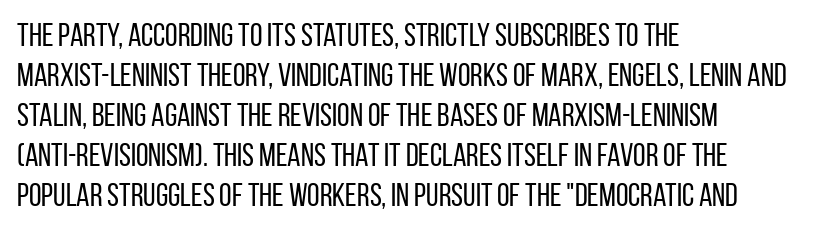
{"serif": "no", "italic": "no", "bold": "no", "weight": "regular", "width": "condensed", "stroke_contrast": "low", "x_height": "large", "monospaced": "no", "underline": "no", "align": "left", "line_spacing": "normal", "line_spacing_ratio": 1.25, "letter_spacing": "normal", "letter_spacing_em": 0.0, "glyph_px": 32}
